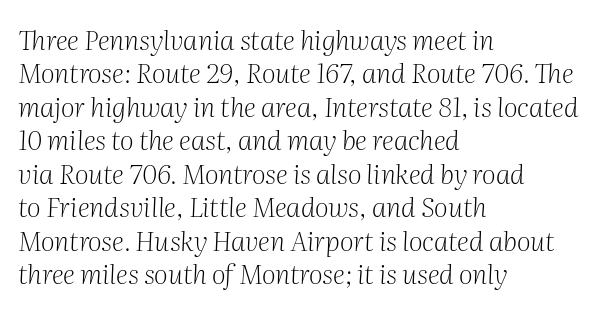
Q: Is the text bold? A: No.
Q: Is the text italic (slanted)? A: Yes, it leans right by about 2 degrees.
Q: Is the text underlined? A: No.
Q: How is the paragraph aligned? A: Left-aligned.
Q: Is the spacing between letters normal or unusually wide? A: Normal.
